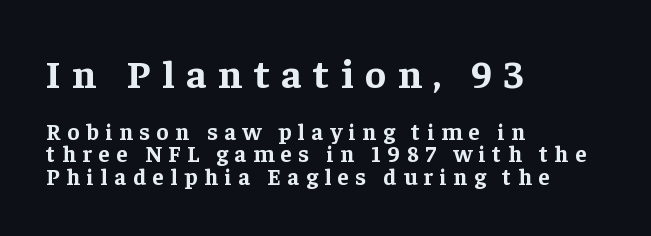
The image shows 40 px bold serif type, upright; set left-aligned, tight line spacing (0.96x), unusually wide letter spacing (+0.29 em), not underlined; the first (top) block is 1.74x larger; low stroke contrast and a medium x-height.
